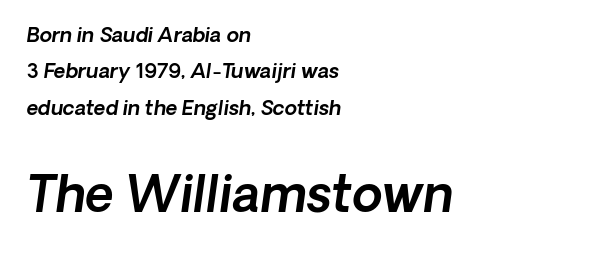
Q: Is the text italic (slanted)? A: Yes, it leans right by about 8 degrees.
Q: Is the text underlined? A: No.
Q: How is the paragraph aligned? A: Left-aligned.
Q: Is the spacing between letters normal or unusually wide? A: Normal.
Q: Which block of text is set in a larger size, the first (top) or the second (bottom)? A: The second (bottom) one.
Q: Width (condensed, normal, or wide)? A: Normal.
Q: x-height? A: Medium.
Q: Monospaced? A: No.
